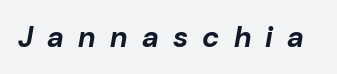
The image shows 29 px bold type, italic (leaning right); set unusually wide letter spacing (+0.49 em), not underlined; low stroke contrast and a medium x-height.
